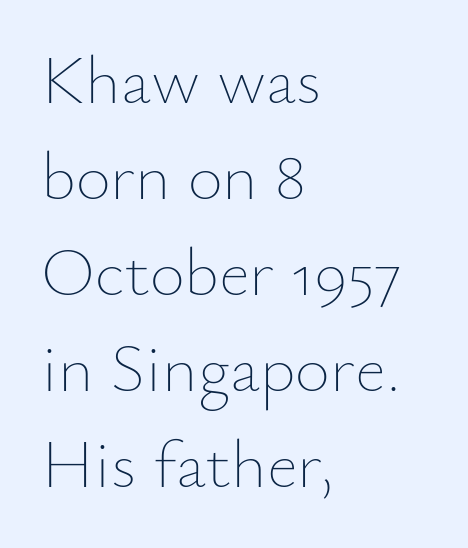
The image shows 68 px thin type, upright; set left-aligned, normal line spacing (1.41x), normal letter spacing, not underlined; low stroke contrast and a small x-height.
